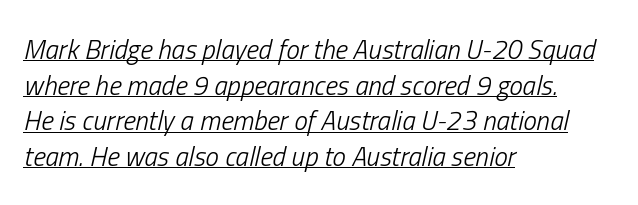
The setting favours the left margin, as ordinary paragraphs usually do. Weight: in the light-to-regular range. Each new line begins a customary step beneath the previous one. A rule runs beneath these lines of type. What stands out about the letter spacing? Nothing — it is the standard amount. Characters are canted at an angle relative to the baseline's perpendicular.
